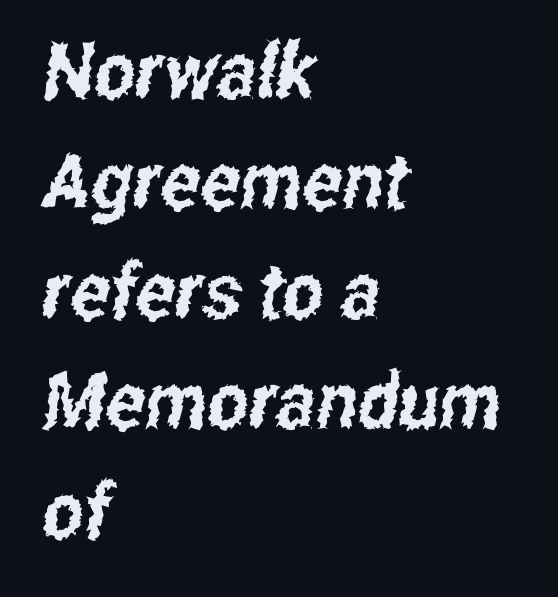
{"serif": "no", "width": "condensed", "stroke_contrast": "low", "x_height": "medium", "monospaced": "no", "underline": "no", "align": "left", "line_spacing": "normal", "line_spacing_ratio": 1.41, "letter_spacing": "normal", "letter_spacing_em": 0.0, "glyph_px": 78}
